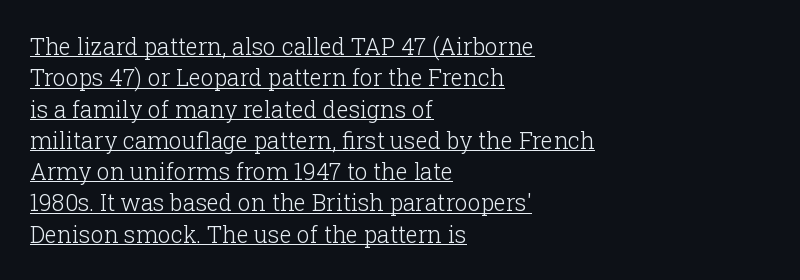
Q: Is the text bold? A: No.
Q: Is the text italic (slanted)? A: No, it is upright.
Q: Is the text underlined? A: Yes.
Q: How is the paragraph aligned? A: Left-aligned.
Q: Is the spacing between letters normal or unusually wide? A: Normal.
Q: Is the spacing between lines tight, normal or loose? A: Normal.
